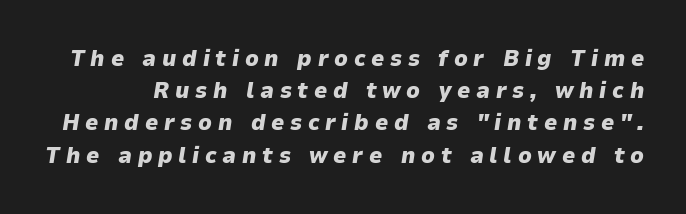
Any mark beneath the type? The region is blank. Italic? Definitely — the glyphs are oblique. The glyphs have the mass of a bold cut. How would I describe the line gaps? Plain and ordinary. Caption: expanded tracking, letters set apart.
